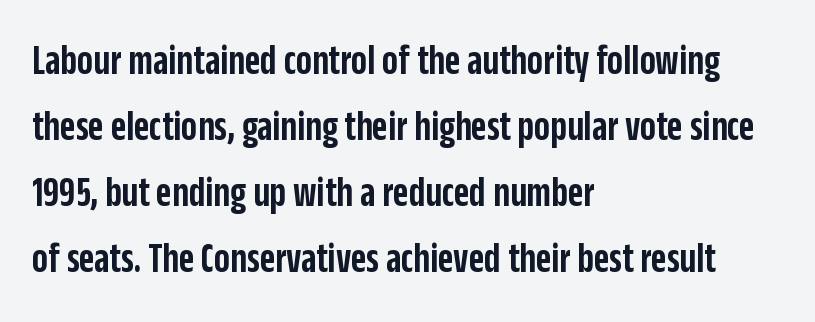
The image shows 42 px semibold, condensed sans-serif type, upright; set left-aligned, normal line spacing (1.57x), normal letter spacing, not underlined; low stroke contrast and a large x-height.
